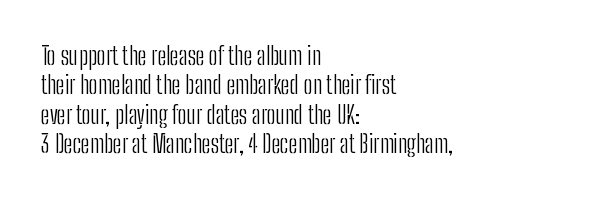
{"italic": "no", "bold": "no", "underline": "no", "align": "left", "line_spacing_ratio": 1.22, "letter_spacing": "normal", "letter_spacing_em": 0.0, "glyph_px": 24}
